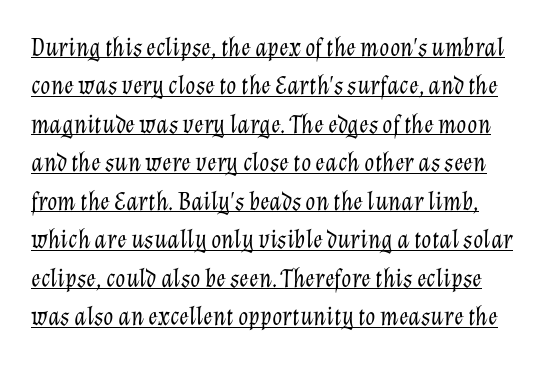
This block has exactly the height ordinary leading produces. This rendering leaves character spacing at its baseline value. Italic: yes, the glyphs are oblique. Is there an underline? Yes — a line sits under the letters.
